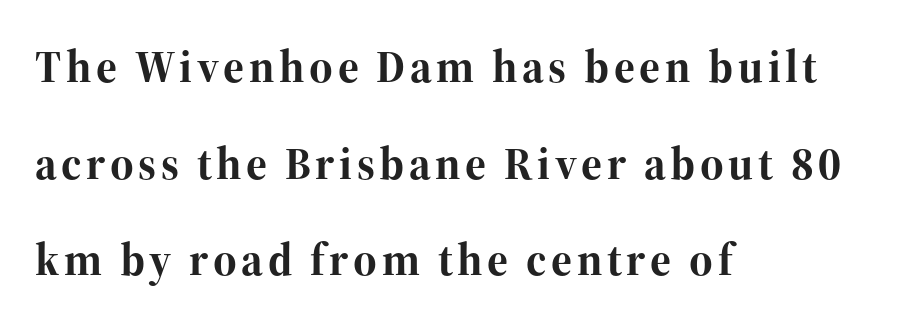
The image shows 45 px bold serif type, upright; set left-aligned, loose line spacing (2.15x), not underlined; high stroke contrast and a medium x-height.
